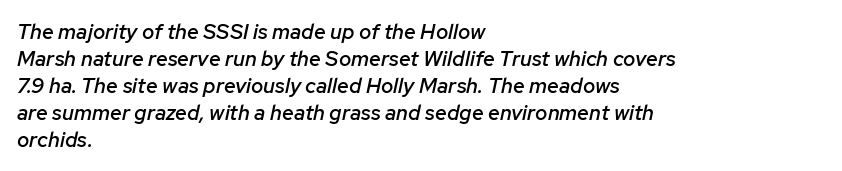
Compared with a centered layout, this one pins lines to the left instead. The lettering tilts uniformly, giving the passage an italic look. Reading down the column, the eye jumps a familiar distance to each next line. Students, note that the glyphs here touch the page at normal intervals.
